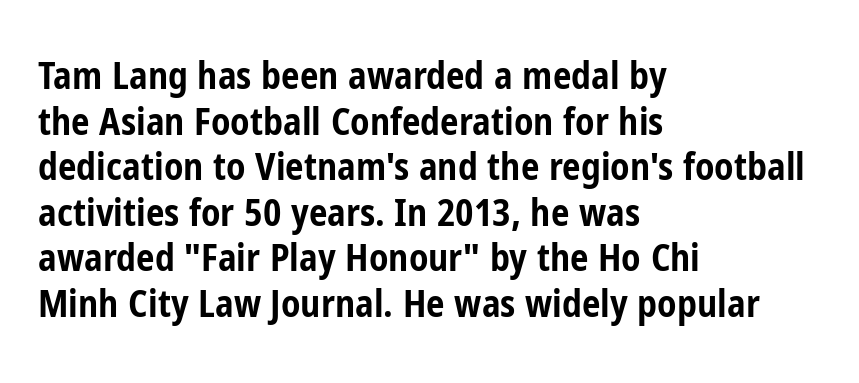
Has an underline been added? It has not. The specimen reads as upright at a glance. Notice how the passage keeps a crisp vertical edge on the left only. The strokes are fattened all the way to bold.
